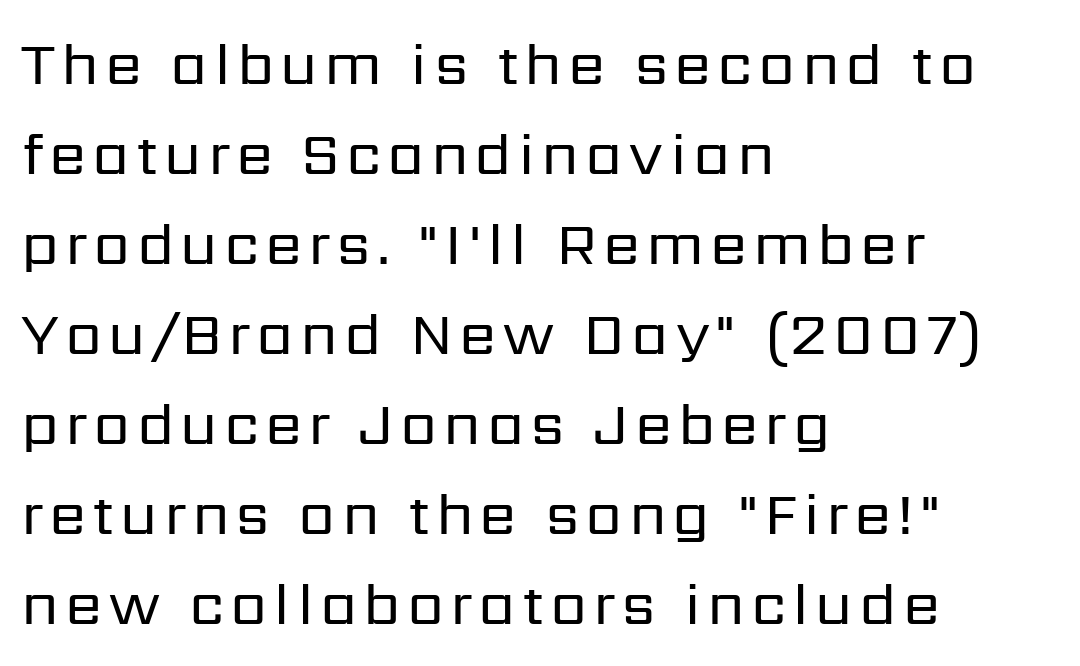
Q: Is the text bold? A: No.
Q: Is the text italic (slanted)? A: No, it is upright.
Q: Is the typeface a serif or a sans-serif typeface? A: Sans-serif.
Q: Is the text underlined? A: No.
Q: How is the paragraph aligned? A: Left-aligned.
Q: Is the spacing between lines tight, normal or loose? A: Normal.
Q: Width (condensed, normal, or wide)? A: Normal.
Q: Stroke contrast? A: Low.
Q: x-height? A: Medium.
Q: Monospaced? A: No.
